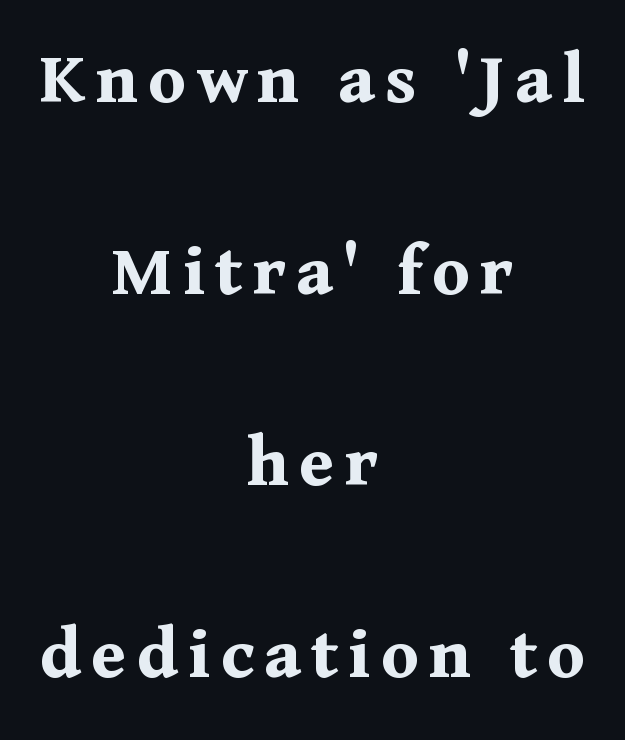
The paragraph shown floats in the horizontal middle. Check where the strokes stop: tiny serifs finish them off. Does the weight exceed regular? Yes, all the way to bold. Character widths vary here, with narrow letters taking less room than wide ones. Honestly, the rows look like they've been pulled way apart.
